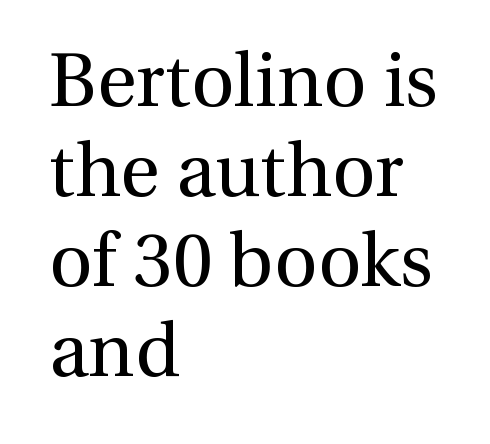
You can tell it's not italic because the verticals are truly vertical. Clear beneath every line of the passage. How are the letters spaced? Ordinarily, with no added tracking. The weight would be labelled regular, book, light, or lighter still. The setting favours the left margin, as ordinary paragraphs usually do.
